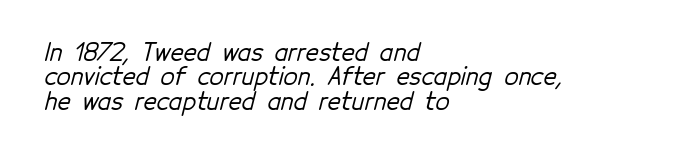
The image shows 23 px text type; set left-aligned, tight line spacing (1.06x), normal letter spacing, not underlined.
